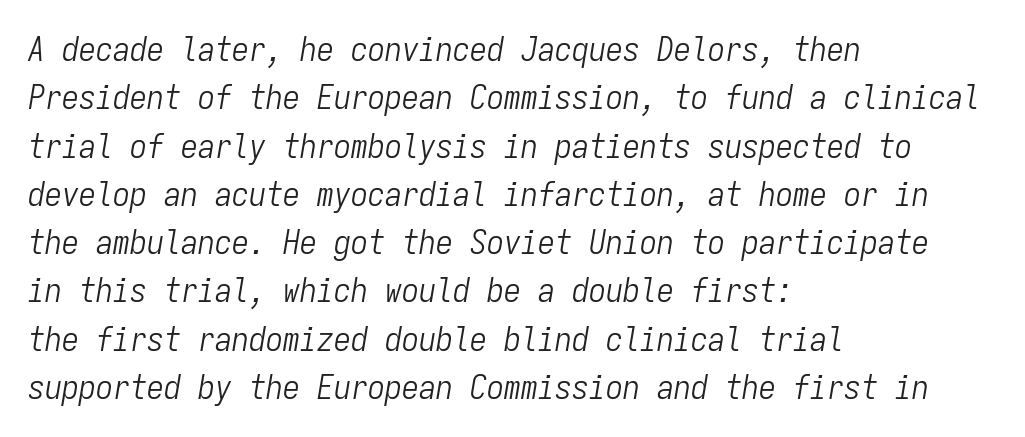
{"italic": "yes", "lean": "right", "slant_degrees": 9, "bold": "no", "weight": "light", "width": "condensed", "stroke_contrast": "low", "x_height": "medium", "monospaced": "yes", "underline": "no", "align": "left", "line_spacing": "normal", "line_spacing_ratio": 1.42, "letter_spacing": "normal", "letter_spacing_em": 0.0, "glyph_px": 34}
